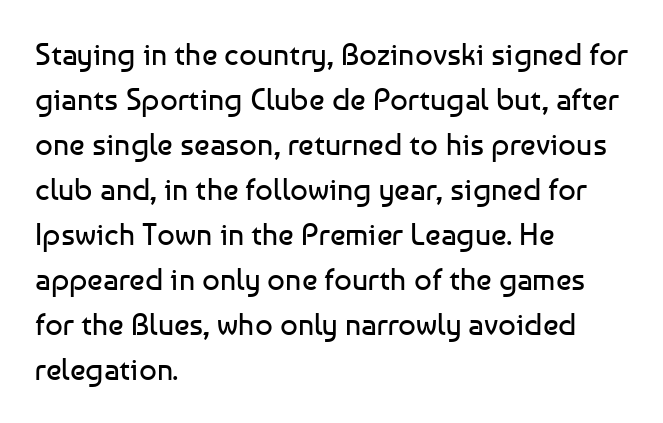
{"serif": "no", "italic": "no", "bold": "no", "weight": "regular", "width": "normal", "stroke_contrast": "low", "x_height": "medium", "monospaced": "no", "underline": "no", "align": "left", "line_spacing": "normal", "line_spacing_ratio": 1.45, "letter_spacing": "normal", "letter_spacing_em": 0.0, "glyph_px": 31}
